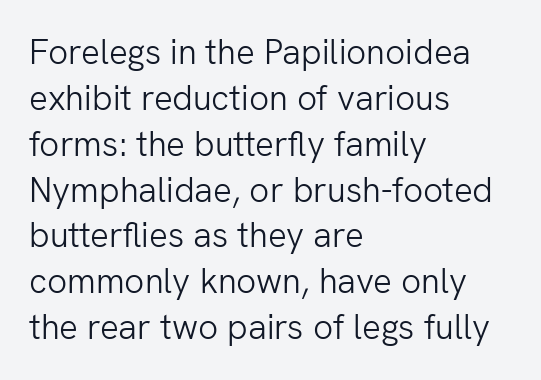
Q: Is the text bold? A: No.
Q: Is the text italic (slanted)? A: No, it is upright.
Q: Is the typeface a serif or a sans-serif typeface? A: Sans-serif.
Q: Is the text underlined? A: No.
Q: How is the paragraph aligned? A: Left-aligned.
Q: Is the spacing between letters normal or unusually wide? A: Normal.
Q: Is the spacing between lines tight, normal or loose? A: Normal.
Q: Width (condensed, normal, or wide)? A: Normal.
Q: Stroke contrast? A: Low.
Q: x-height? A: Medium.
Q: Monospaced? A: No.
